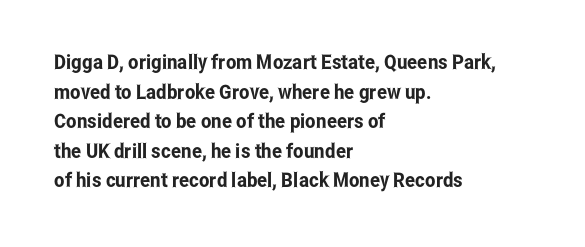
{"italic": "no", "underline": "no", "align": "left", "line_spacing": "normal", "line_spacing_ratio": 1.48, "letter_spacing": "normal", "letter_spacing_em": 0.0, "glyph_px": 20}
